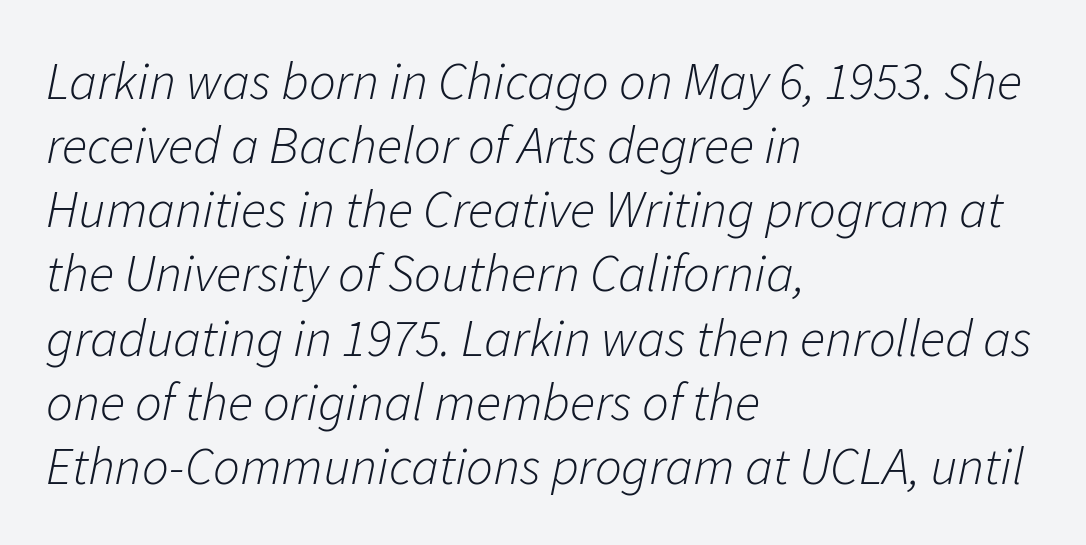
Think of a printed novel: that variable character pitch is what you see here. The specimen reads as italic at a glance. This rendering leaves character spacing at its baseline value. Each line starts at the same left margin while the right side varies. Weight: regular or lighter.
